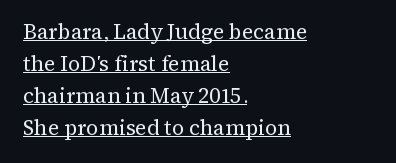
Each new line begins a customary step beneath the previous one. Weight: regular or lighter. The axis of the letterforms is exactly vertical. The text block is weighted toward the left margin, trailing off unevenly rightward. Does a line run under the words? Yes, clearly.
